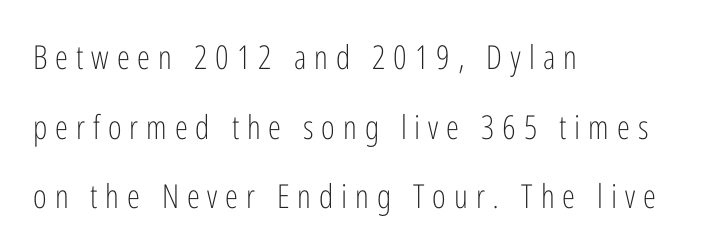
The passage shown is typeset with a sans-serif family. Honestly, the rows look like they've been pulled way apart. Is the stroke heavy? The answer is a plain regular-or-lighter. A typesetter would call this proportional, since set widths differ per character.
